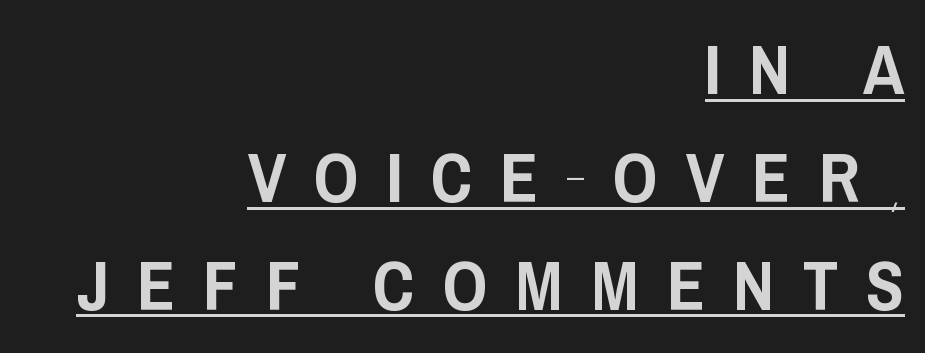
Q: Is the text italic (slanted)? A: No, it is upright.
Q: Is the typeface a serif or a sans-serif typeface? A: Sans-serif.
Q: Is the text underlined? A: Yes.
Q: How is the paragraph aligned? A: Right-aligned.
Q: Is the spacing between letters normal or unusually wide? A: Unusually wide.
Q: Is the spacing between lines tight, normal or loose? A: Normal.
Q: Width (condensed, normal, or wide)? A: Condensed.
Q: Stroke contrast? A: Low.
Q: x-height? A: Large.
Q: Monospaced? A: No.
